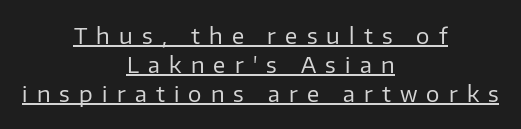
Q: Is the text bold? A: No.
Q: Is the text italic (slanted)? A: No, it is upright.
Q: Is the text underlined? A: Yes.
Q: How is the paragraph aligned? A: Centered.
Q: Is the spacing between letters normal or unusually wide? A: Unusually wide.
Q: Is the spacing between lines tight, normal or loose? A: Normal.
